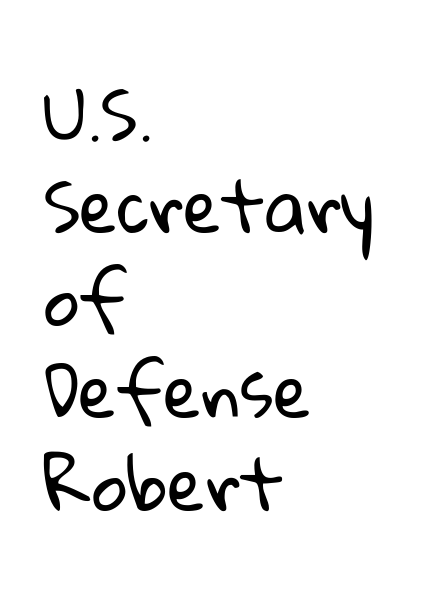
The passage shown stacks its lines at a standard gap. The passage shown is typeset with a sans-serif family. The face looks like a standard text weight, possibly lighter. Caption: multi-line text, flush left, ragged right. Character widths vary here, with narrow letters taking less room than wide ones.
